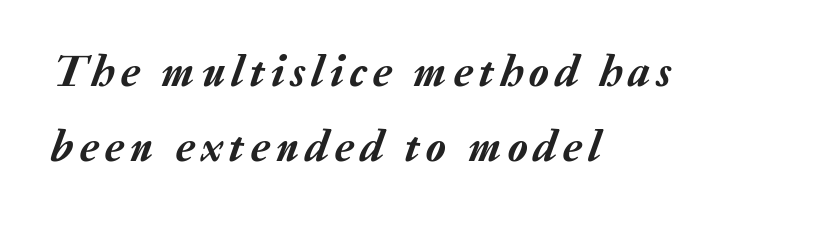
The image shows 45 px text type, italic (leaning right); set left-aligned, normal line spacing (1.66x), not underlined; low stroke contrast and a medium x-height.
